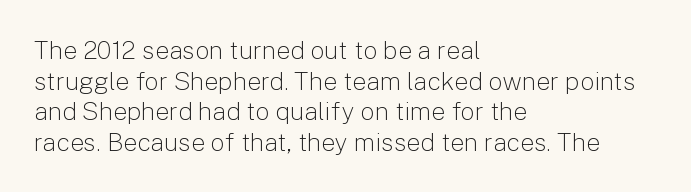
Q: Is the text bold? A: No.
Q: Is the text italic (slanted)? A: No, it is upright.
Q: Is the text underlined? A: No.
Q: How is the paragraph aligned? A: Left-aligned.
Q: Is the spacing between letters normal or unusually wide? A: Normal.
